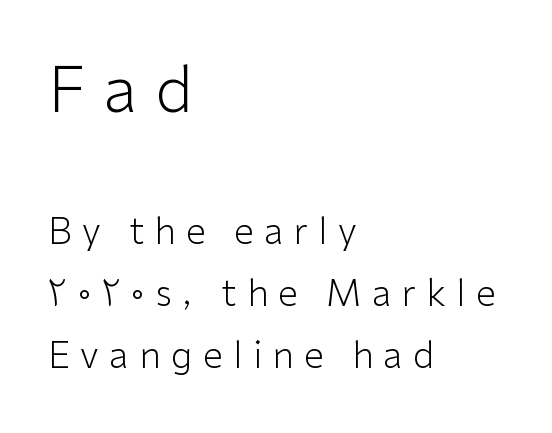
Q: Is the text bold? A: No.
Q: Is the text italic (slanted)? A: No, it is upright.
Q: Is the typeface a serif or a sans-serif typeface? A: Sans-serif.
Q: Is the text underlined? A: No.
Q: How is the paragraph aligned? A: Left-aligned.
Q: Is the spacing between letters normal or unusually wide? A: Unusually wide.
Q: Which block of text is set in a larger size, the first (top) or the second (bottom)? A: The first (top) one.
Q: Width (condensed, normal, or wide)? A: Normal.
Q: Stroke contrast? A: Low.
Q: x-height? A: Medium.
Q: Monospaced? A: No.
